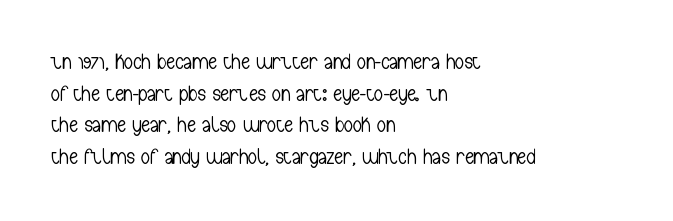
{"italic": "no", "bold": "no", "underline": "no", "align": "left", "line_spacing": "normal", "line_spacing_ratio": 1.44, "letter_spacing": "normal", "letter_spacing_em": 0.0, "glyph_px": 22}
